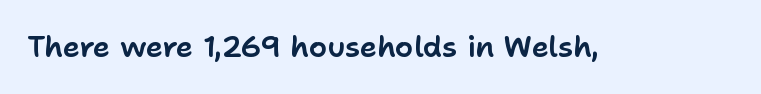
The image shows 29 px sans-serif type, upright; set normal letter spacing, not underlined; low stroke contrast and a medium x-height.
